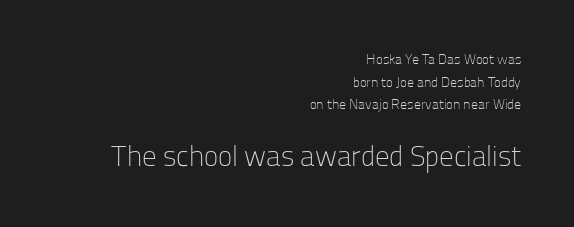
{"serif": "no", "italic": "no", "bold": "no", "weight": "light", "width": "normal", "stroke_contrast": "low", "x_height": "medium", "monospaced": "no", "underline": "no", "align": "right", "line_spacing": "normal", "line_spacing_ratio": 1.61, "letter_spacing": "normal", "letter_spacing_em": 0.0, "larger_block": "second", "size_ratio": 2.07, "glyph_px": 29}
